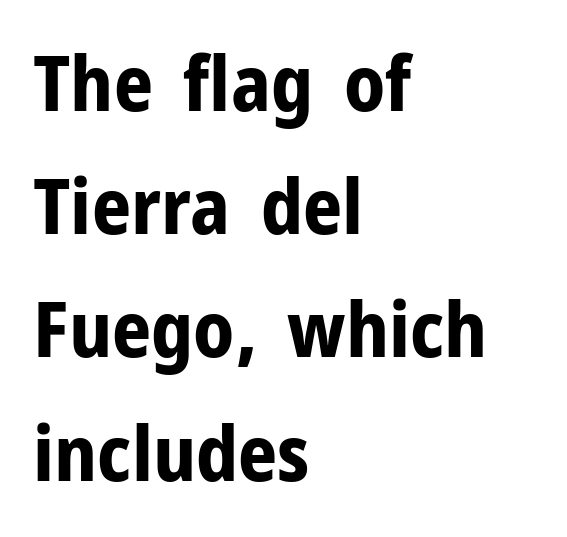
The image shows 77 px bold sans-serif type, upright; set left-aligned, normal line spacing (1.6x), normal letter spacing, not underlined; low stroke contrast and a medium x-height.
